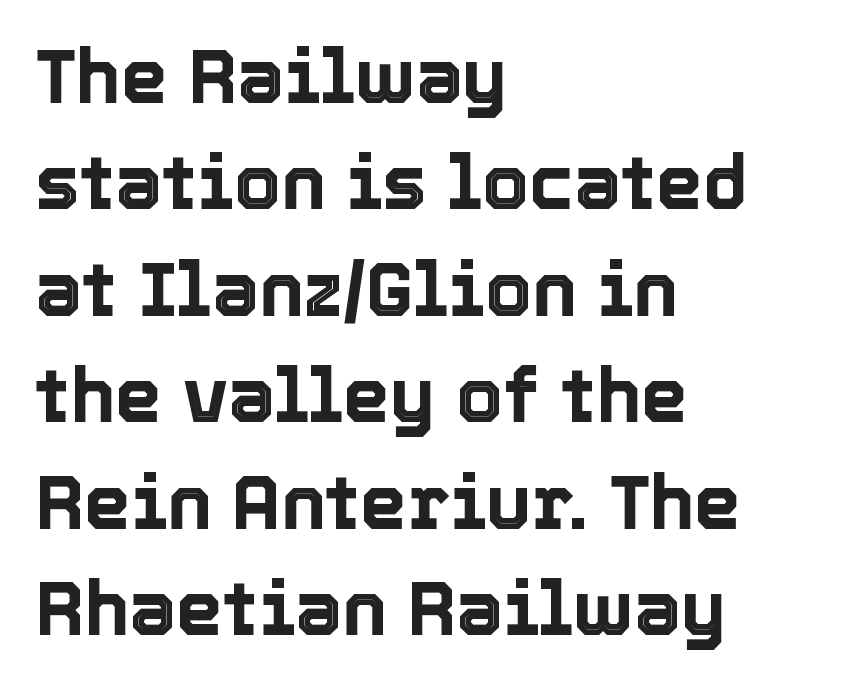
Q: Is the text italic (slanted)? A: No, it is upright.
Q: Is the text underlined? A: No.
Q: How is the paragraph aligned? A: Left-aligned.
Q: Is the spacing between letters normal or unusually wide? A: Normal.
Q: Is the spacing between lines tight, normal or loose? A: Normal.
Q: Width (condensed, normal, or wide)? A: Normal.
Q: x-height? A: Medium.
Q: Monospaced? A: No.
